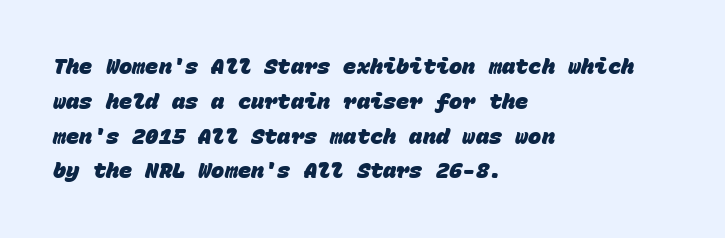
This rendering features lettering with no underline. The passage shown is emphatically bold. Compared with typical body copy, the letter spacing here is the same. Is the block centered? No — it sits flush against the left margin. This block has exactly the height ordinary leading produces.
